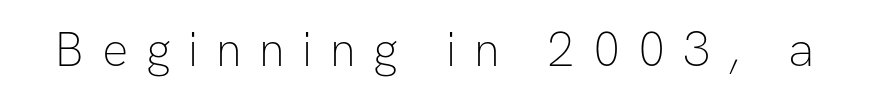
{"serif": "no", "italic": "no", "bold": "no", "weight": "thin", "width": "normal", "stroke_contrast": "low", "x_height": "medium", "monospaced": "no", "underline": "no", "letter_spacing": "wide", "letter_spacing_em": 0.36, "glyph_px": 49}
